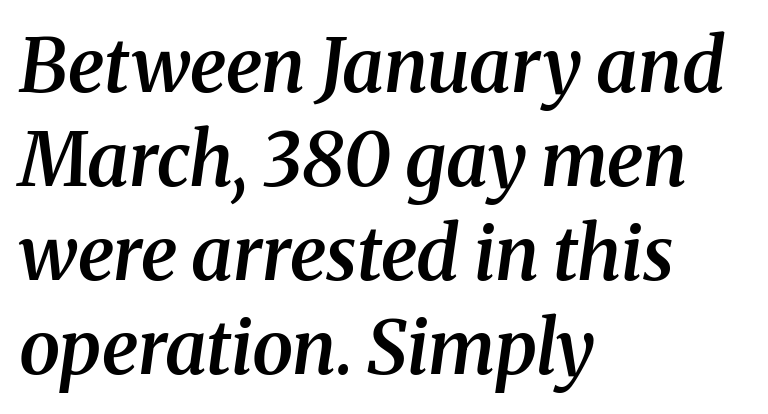
Each new line begins a customary step beneath the previous one. Does the copy run flush right? No — it runs flush left. The glyphs look as if they've been sheared to an angle. Moderately thickened strokes mark this as semibold type. Descenders are the only things crossing below the line.
